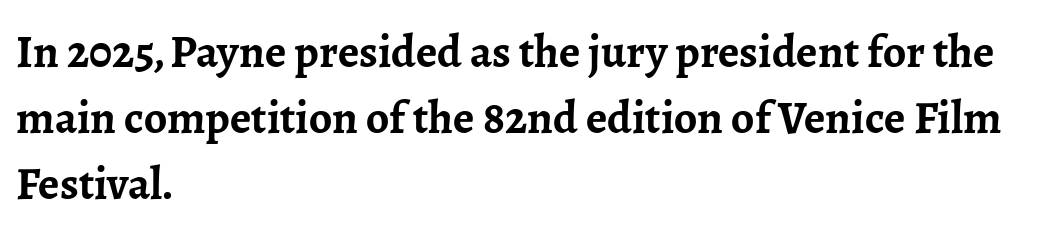
The image shows 46 px semibold serif type, upright; set left-aligned, normal line spacing (1.43x), normal letter spacing, not underlined; low stroke contrast and a medium x-height.
